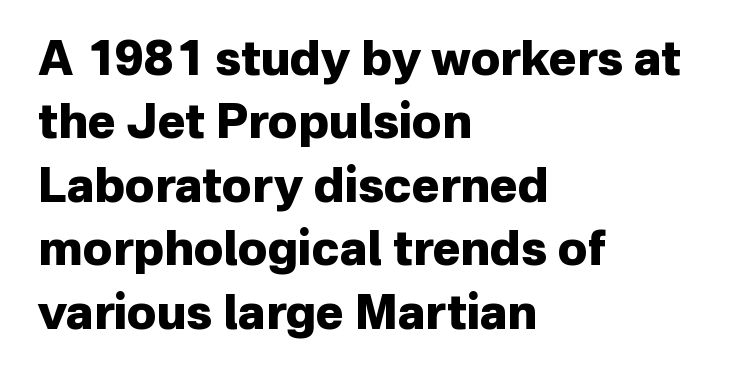
This rendering uses left alignment, leaving the right contour irregular. Leading: standard. Each row of text sits above clean, open space. Look at the stroke-to-counter ratio: heavy, a bold.
